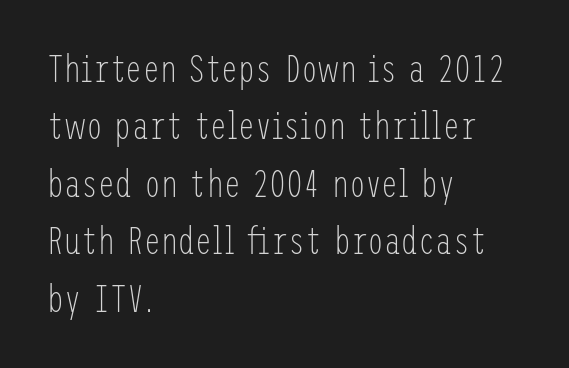
Nothing heavy about these letters — not bold at all. No word sits above an underline. Regarding leading, the lines here are spaced in the standard way. Rendered with straight, roman letterforms.
